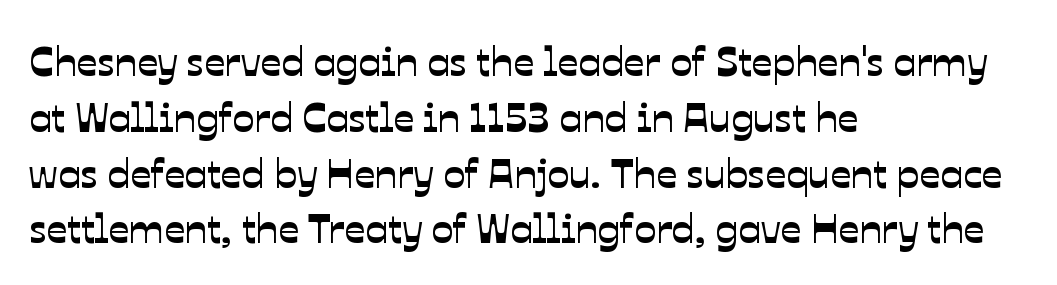
The image shows 41 px sans-serif type; set left-aligned, normal line spacing (1.36x), normal letter spacing, not underlined; low stroke contrast and a medium x-height.
